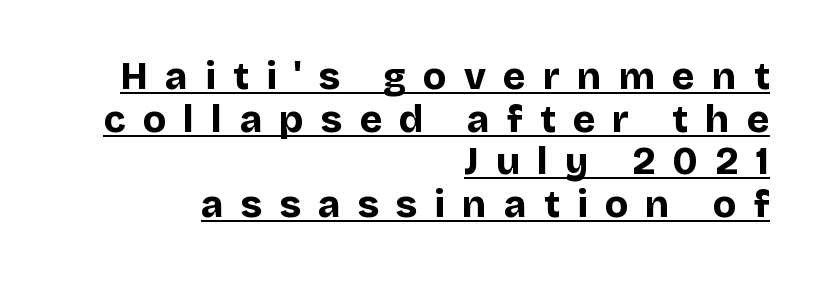
The image shows 38 px bold sans-serif type, upright; set right-aligned, tight line spacing (1.12x), unusually wide letter spacing (+0.46 em), underlined; low stroke contrast and a large x-height.
